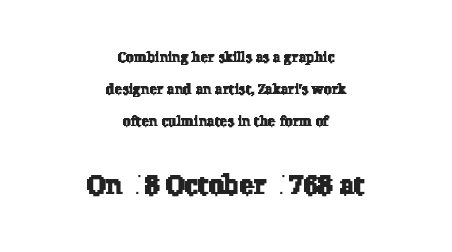
Q: Is the text underlined? A: No.
Q: How is the paragraph aligned? A: Centered.
Q: Is the spacing between letters normal or unusually wide? A: Normal.
Q: Is the spacing between lines tight, normal or loose? A: Loose.
Q: Which block of text is set in a larger size, the first (top) or the second (bottom)? A: The second (bottom) one.
